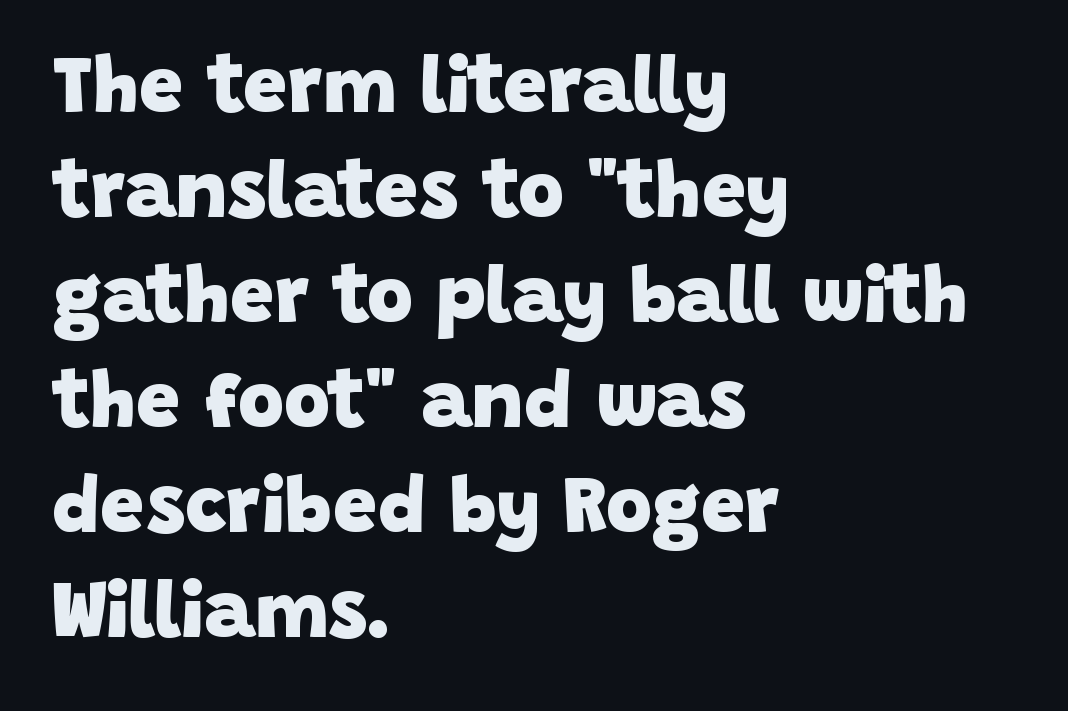
Caption: multi-line text, flush left, ragged right. Anything drawn beneath the words? Only blank space. These lines keep a tight, regular rhythm from letter to letter. The sample has been set heavy, in full bold. A normal amount of white space separates one row of letters from the next.
